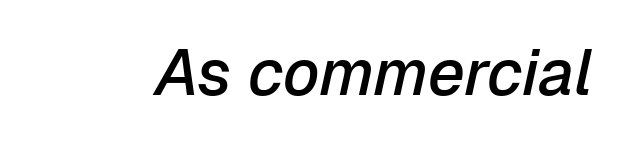
Q: Is the text bold? A: Semi-bold.
Q: Is the text italic (slanted)? A: Yes, it leans right by about 12 degrees.
Q: Is the text underlined? A: No.
Q: Is the spacing between letters normal or unusually wide? A: Normal.
Q: Width (condensed, normal, or wide)? A: Normal.
Q: Stroke contrast? A: Low.
Q: x-height? A: Medium.
Q: Monospaced? A: No.
